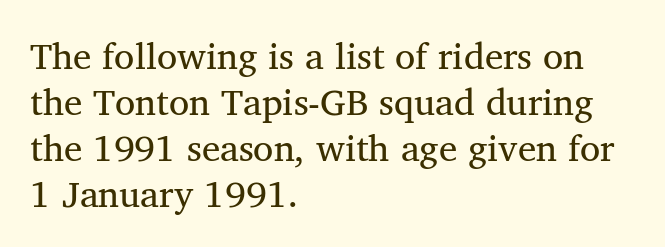
The image shows 37 px regular-weight serif type; set left-aligned, line spacing 1.24x, normal letter spacing, not underlined; medium stroke contrast and a medium x-height.
